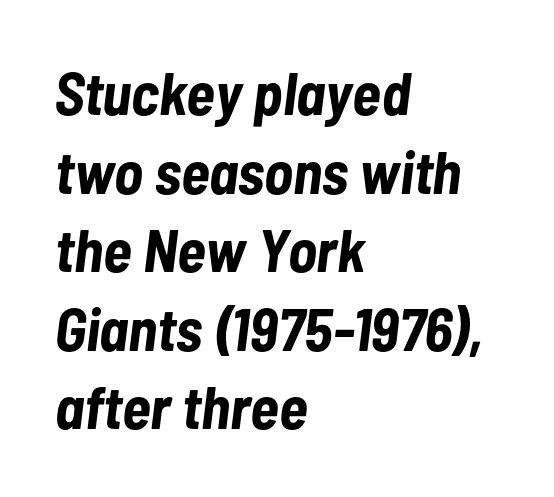
{"italic": "yes", "lean": "right", "slant_degrees": 7, "bold": "yes", "weight": "bold", "width": "condensed", "stroke_contrast": "low", "x_height": "medium", "monospaced": "no", "underline": "no", "align": "left", "line_spacing": "normal", "line_spacing_ratio": 1.31, "letter_spacing": "normal", "letter_spacing_em": 0.0, "glyph_px": 60}
